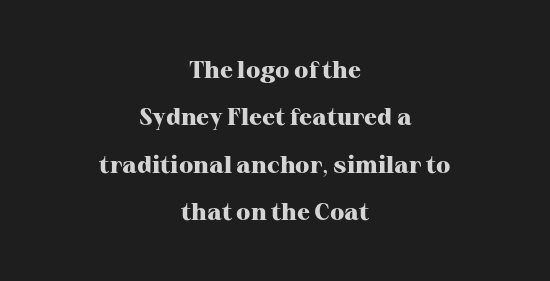
This rendering uses center alignment, leaving both contours irregular but symmetric. Stroke thickness is high; the sample reads as a true bold. Decoration check: the copy has no underline. Observe the ordinary spacing: letters are neighbours, not strangers. Horizontal bands of white between lines are thick stripes.
